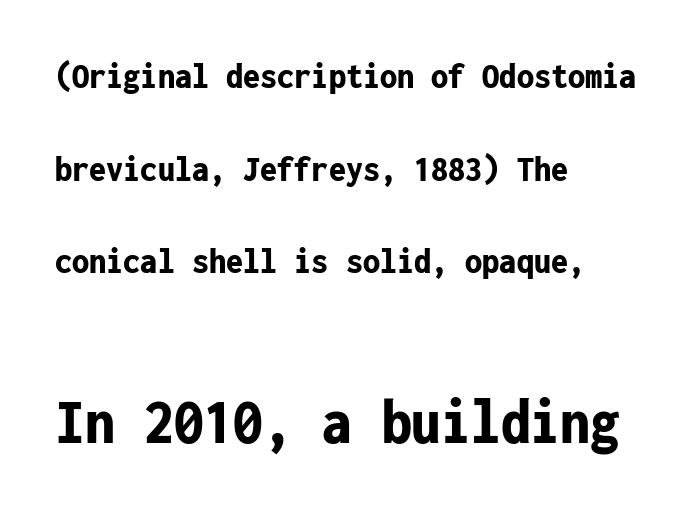
Line spacing here is loose. The lettering stays uniformly vertical, giving the passage a roman look. Stroke thickness is high; the sample reads as a true bold. The lines in this sample share a left origin and differ only in where they stop. The designer gave the closing block more size than the opening block. A typesetter would call this zero additional tracking.
